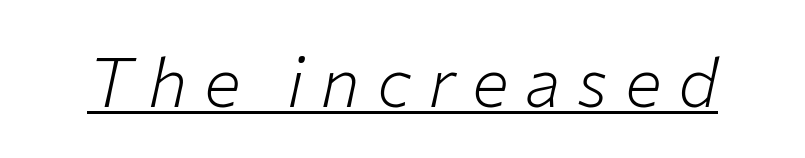
Q: Is the text bold? A: No.
Q: Is the text italic (slanted)? A: Yes, it leans right by about 12 degrees.
Q: Is the text underlined? A: Yes.
Q: Is the spacing between letters normal or unusually wide? A: Unusually wide.
Q: Width (condensed, normal, or wide)? A: Normal.
Q: Stroke contrast? A: Low.
Q: x-height? A: Medium.
Q: Monospaced? A: No.
